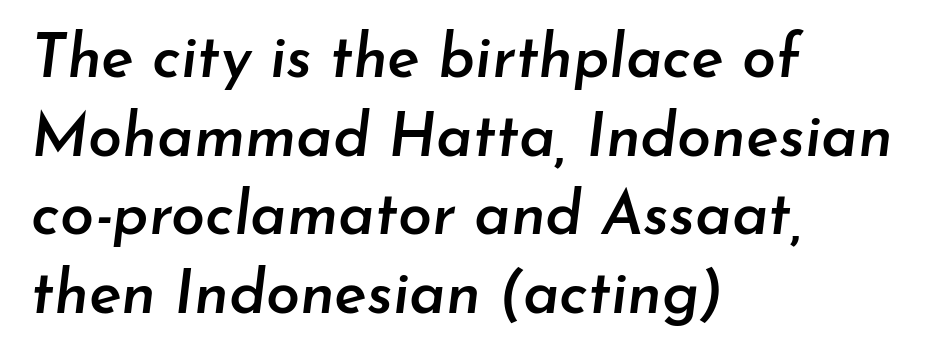
Q: Is the text bold? A: Semi-bold.
Q: Is the text italic (slanted)? A: Yes, it leans right by about 7 degrees.
Q: Is the text underlined? A: No.
Q: How is the paragraph aligned? A: Left-aligned.
Q: Is the spacing between letters normal or unusually wide? A: Normal.
Q: Is the spacing between lines tight, normal or loose? A: Normal.
Q: Width (condensed, normal, or wide)? A: Normal.
Q: Stroke contrast? A: Low.
Q: x-height? A: Small.
Q: Monospaced? A: No.
